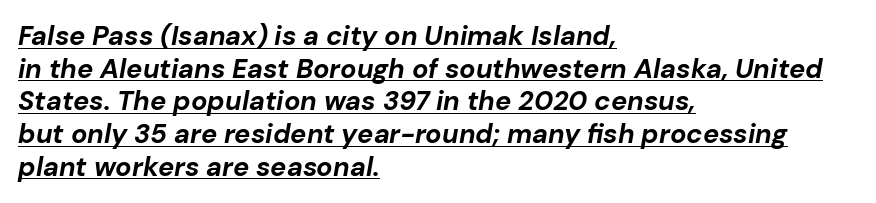
{"italic": "yes", "lean": "right", "slant_degrees": 10, "bold": "yes", "underline": "yes", "align": "left", "line_spacing_ratio": 1.21, "letter_spacing": "normal", "letter_spacing_em": 0.0, "glyph_px": 27}
